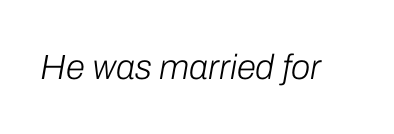
The image shows 35 px light type, italic (leaning right); set normal letter spacing, not underlined; low stroke contrast and a medium x-height.
